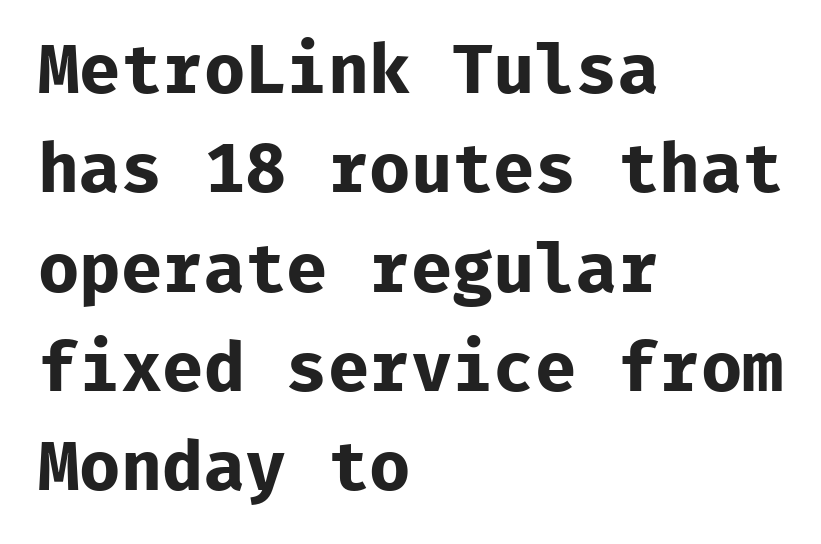
Q: Is the text bold? A: Yes.
Q: Is the text italic (slanted)? A: No, it is upright.
Q: Is the typeface a serif or a sans-serif typeface? A: Sans-serif.
Q: Is the text underlined? A: No.
Q: How is the paragraph aligned? A: Left-aligned.
Q: Is the spacing between letters normal or unusually wide? A: Normal.
Q: Is the spacing between lines tight, normal or loose? A: Normal.
Q: Width (condensed, normal, or wide)? A: Normal.
Q: Stroke contrast? A: Low.
Q: x-height? A: Medium.
Q: Monospaced? A: Yes.
